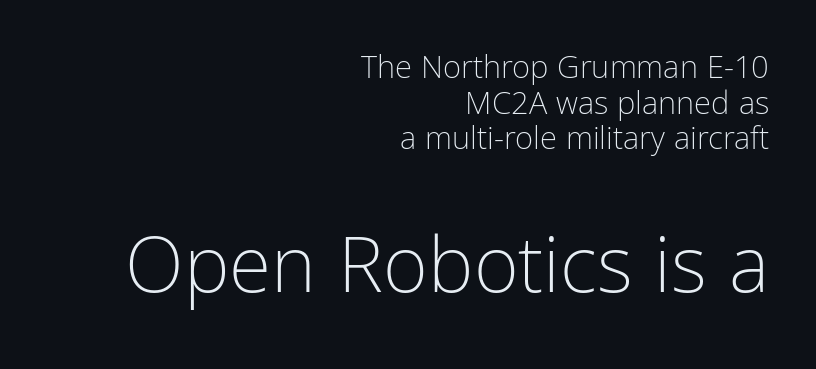
The image shows 77 px light, condensed sans-serif type, upright; set right-aligned, tight line spacing (1.15x), normal letter spacing, not underlined; the second (bottom) block is 2.48x larger; low stroke contrast and a medium x-height.
